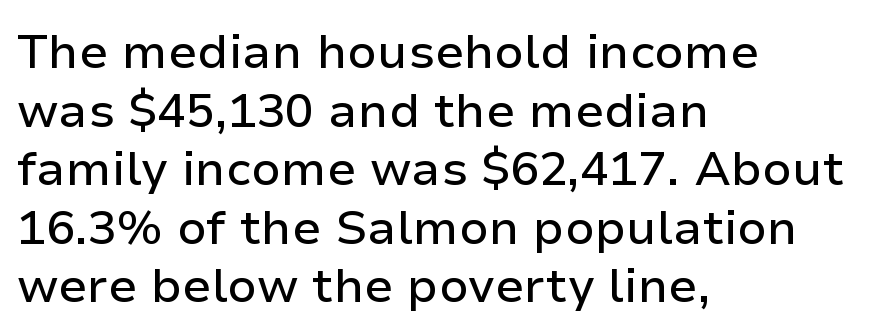
Q: Is the text italic (slanted)? A: No, it is upright.
Q: Is the typeface a serif or a sans-serif typeface? A: Sans-serif.
Q: Is the text underlined? A: No.
Q: How is the paragraph aligned? A: Left-aligned.
Q: Is the spacing between letters normal or unusually wide? A: Normal.
Q: Width (condensed, normal, or wide)? A: Normal.
Q: Stroke contrast? A: Low.
Q: x-height? A: Medium.
Q: Monospaced? A: No.
